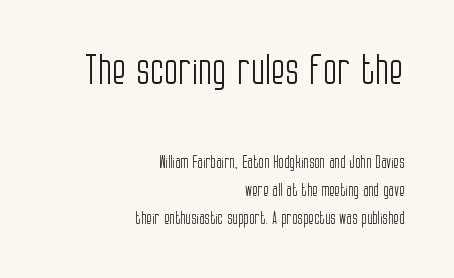
The image shows 41 px light, condensed sans-serif type, upright; set right-aligned, line spacing 1.76x, normal letter spacing, not underlined; the first (top) block is 2.56x larger; low stroke contrast and a large x-height.
